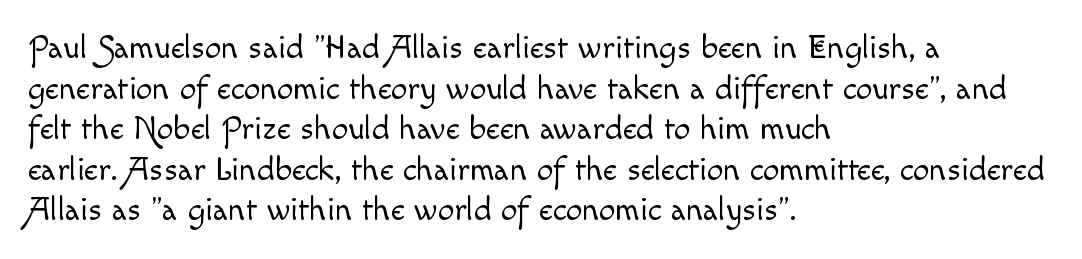
Stems and bowls with no extra thickness — not bold. No word sits above an underline. Think of a printed novel: that variable character pitch is what you see here. The letters stand upright; this is a roman face. Is the block centered? No — it sits flush against the left margin. What stands out about the letter spacing? Nothing — it is the standard amount.
